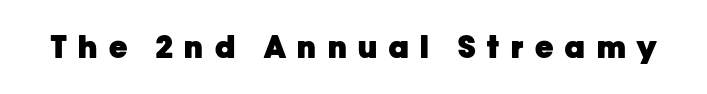
{"serif": "no", "italic": "no", "bold": "yes", "weight": "heavy", "width": "normal", "stroke_contrast": "low", "x_height": "medium", "monospaced": "no", "underline": "no", "letter_spacing": "wide", "letter_spacing_em": 0.38, "glyph_px": 31}
